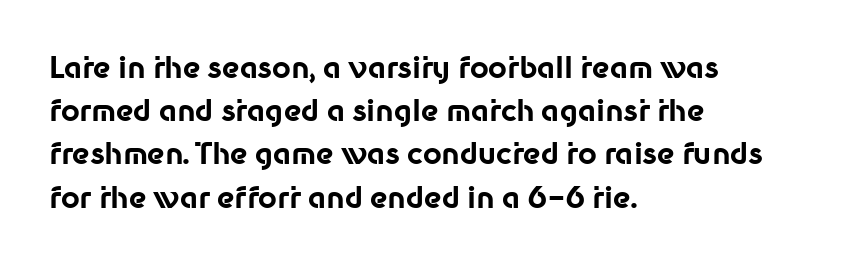
A bare baseline throughout the passage. A typesetter would mark this as roman, not italic. Note the varied advance widths — an 'i' is clearly narrower than an 'm'. Successive baselines arrive at the customary interval. The rendering shows plain stroke endings on the letterforms — a sans-serif design.
